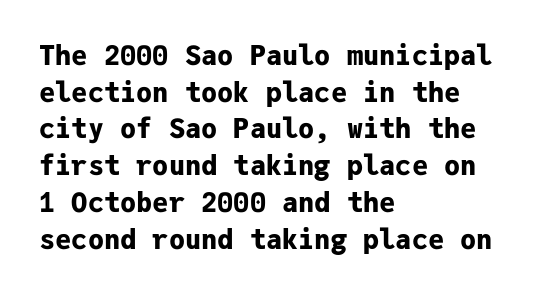
{"italic": "no", "bold": "yes", "underline": "no", "align": "left", "line_spacing": "normal", "line_spacing_ratio": 1.36, "letter_spacing": "normal", "letter_spacing_em": 0.0, "glyph_px": 27}
